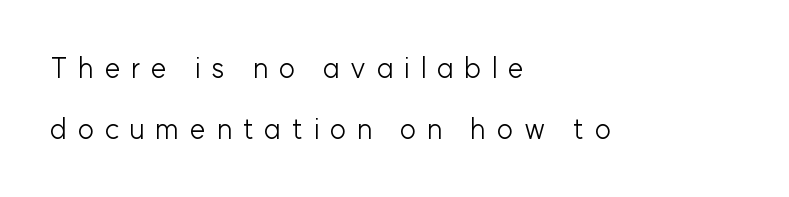
The image shows 28 px light sans-serif type, upright; set left-aligned, loose line spacing (2.17x), unusually wide letter spacing (+0.38 em), not underlined; low stroke contrast and a medium x-height.
